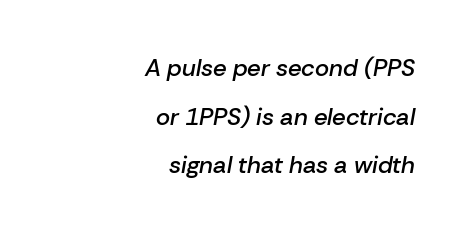
Q: Is the text bold? A: Semi-bold.
Q: Is the text italic (slanted)? A: Yes, it leans right by about 10 degrees.
Q: Is the text underlined? A: No.
Q: How is the paragraph aligned? A: Right-aligned.
Q: Is the spacing between letters normal or unusually wide? A: Normal.
Q: Is the spacing between lines tight, normal or loose? A: Loose.
